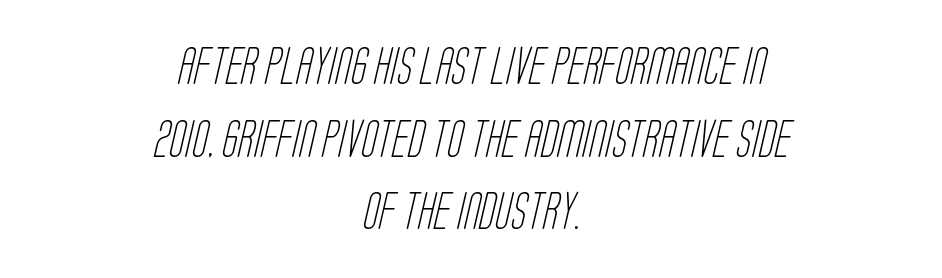
{"serif": "no", "bold": "no", "weight": "light", "width": "condensed", "stroke_contrast": "low", "x_height": "large", "monospaced": "no", "underline": "no", "align": "center", "line_spacing": "loose", "line_spacing_ratio": 1.96, "letter_spacing": "normal", "letter_spacing_em": 0.0, "glyph_px": 37}
